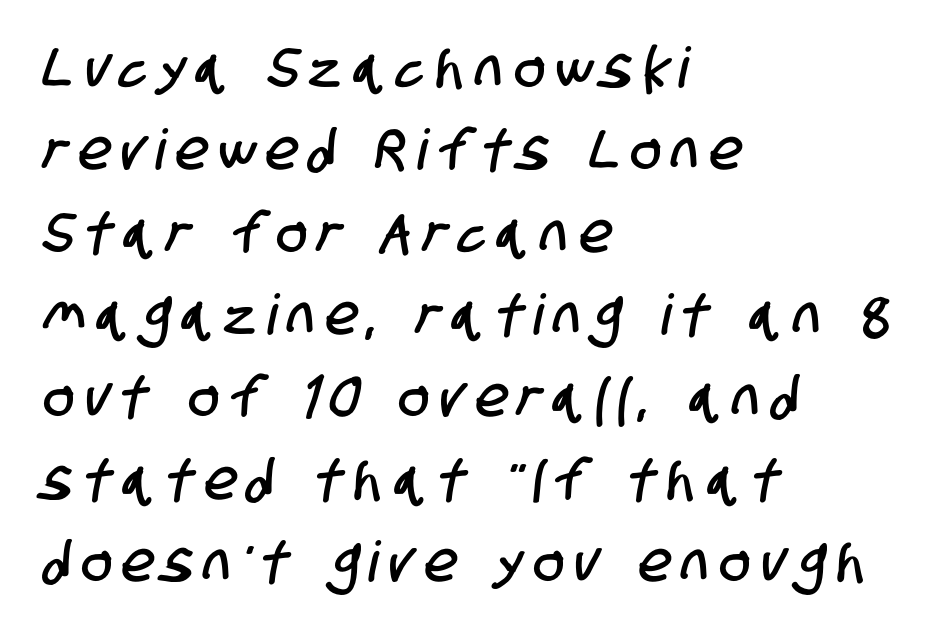
{"serif": "no", "width": "condensed", "stroke_contrast": "low", "x_height": "large", "monospaced": "no", "underline": "no", "align": "left", "line_spacing": "normal", "line_spacing_ratio": 1.47, "letter_spacing": "wide", "letter_spacing_em": 0.21, "glyph_px": 56}
